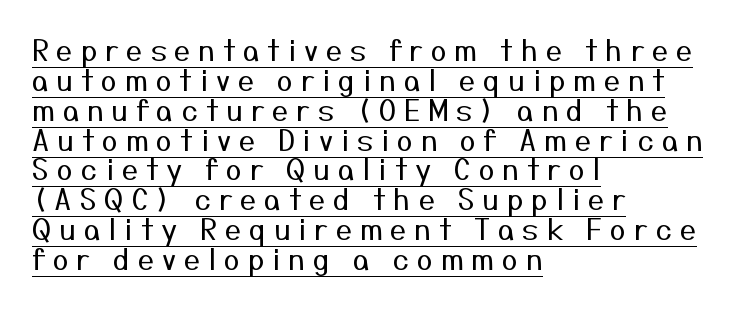
{"serif": "no", "italic": "no", "bold": "no", "weight": "regular", "width": "normal", "stroke_contrast": "medium", "x_height": "medium", "monospaced": "no", "underline": "yes", "align": "left", "line_spacing": "tight", "line_spacing_ratio": 1.03, "letter_spacing": "wide", "letter_spacing_em": 0.27, "glyph_px": 29}
